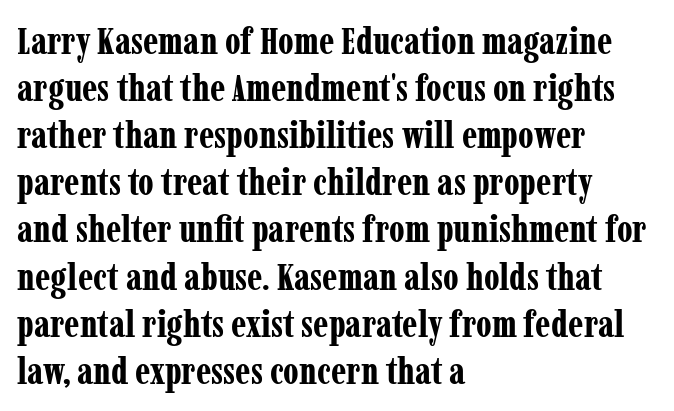
The image shows 38 px bold, condensed serif type, upright; set left-aligned, line spacing 1.24x, normal letter spacing, not underlined; low stroke contrast and a medium x-height.
